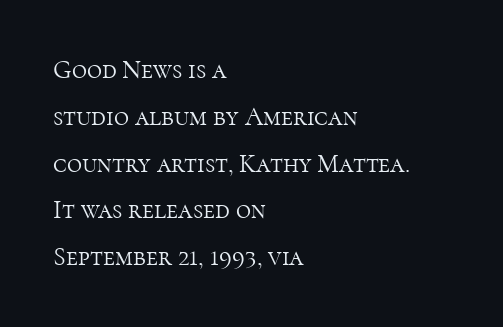
The image shows 26 px text type, upright; set left-aligned, line spacing 1.8x, normal letter spacing, not underlined.
